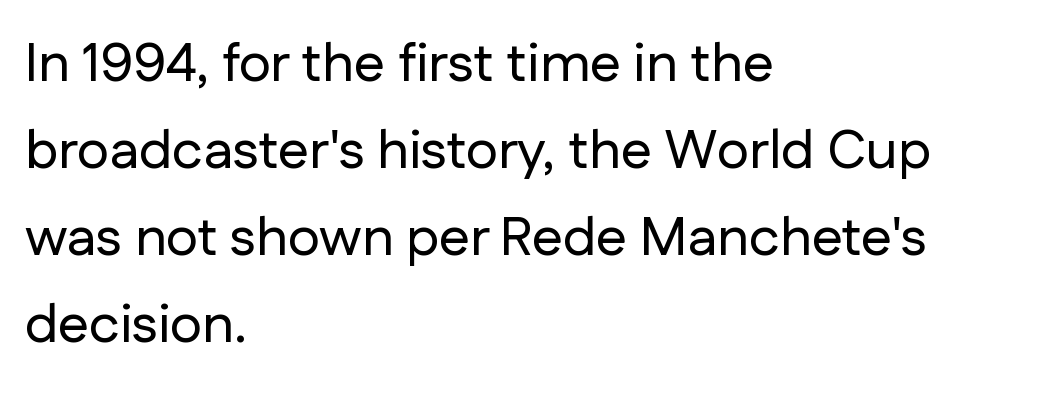
Q: Is the text italic (slanted)? A: No, it is upright.
Q: Is the typeface a serif or a sans-serif typeface? A: Sans-serif.
Q: Is the text underlined? A: No.
Q: How is the paragraph aligned? A: Left-aligned.
Q: Is the spacing between letters normal or unusually wide? A: Normal.
Q: Is the spacing between lines tight, normal or loose? A: Normal.
Q: Width (condensed, normal, or wide)? A: Normal.
Q: Stroke contrast? A: Low.
Q: x-height? A: Medium.
Q: Monospaced? A: No.
